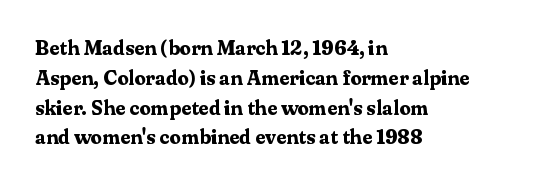
Q: Is the text bold? A: Yes.
Q: Is the text italic (slanted)? A: No, it is upright.
Q: Is the text underlined? A: No.
Q: How is the paragraph aligned? A: Left-aligned.
Q: Is the spacing between letters normal or unusually wide? A: Normal.
Q: Is the spacing between lines tight, normal or loose? A: Normal.
